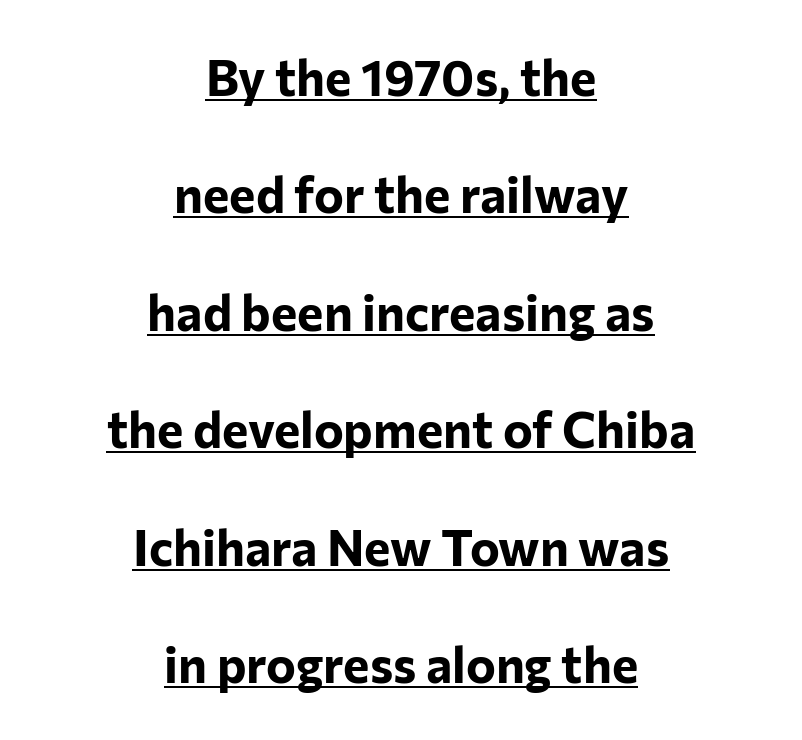
{"serif": "no", "italic": "no", "bold": "yes", "weight": "bold", "width": "normal", "stroke_contrast": "low", "x_height": "medium", "monospaced": "no", "underline": "yes", "align": "center", "line_spacing": "loose", "line_spacing_ratio": 2.35, "letter_spacing": "normal", "letter_spacing_em": 0.0, "glyph_px": 50}
